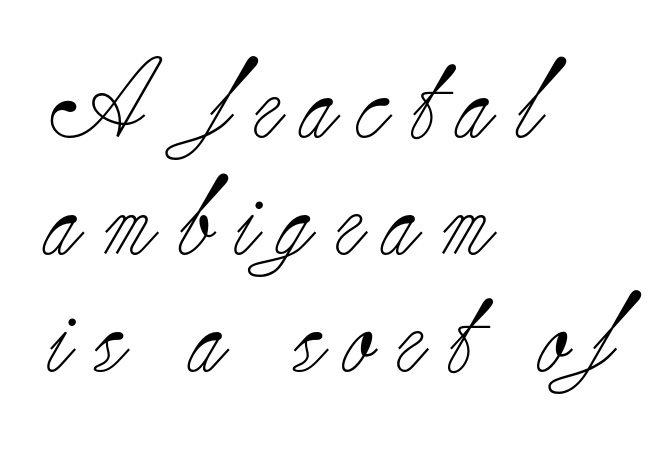
{"serif": "yes", "bold": "no", "weight": "light", "width": "normal", "stroke_contrast": "low", "x_height": "small", "monospaced": "no", "underline": "no", "align": "left", "line_spacing": "normal", "line_spacing_ratio": 1.48, "letter_spacing": "wide", "letter_spacing_em": 0.28, "glyph_px": 79}
